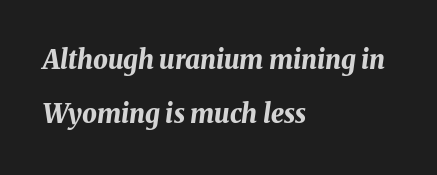
{"italic": "yes", "lean": "right", "slant_degrees": 8, "bold": "yes", "underline": "no", "align": "left", "line_spacing": "loose", "line_spacing_ratio": 2.09, "letter_spacing": "normal", "letter_spacing_em": 0.0, "glyph_px": 26}
